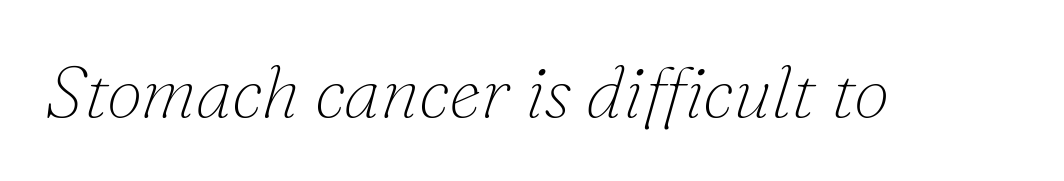
Is the stroke heavy? The answer is a plain regular-or-lighter. Just letters on the line, the space beneath them empty. When letters slant like this, we call the style italic. The rendering shows small feet on the letterforms — a serif design.
